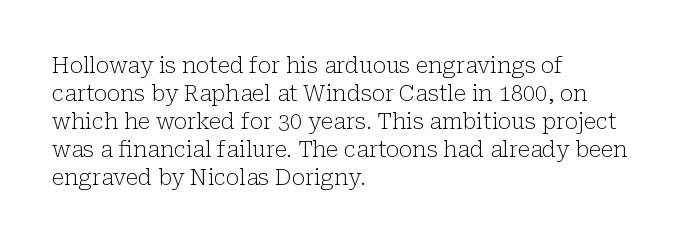
No extra ink here — the face is not bold. Students, observe: this is what conventionally led text looks like. Visually the block forms a straight wall on the left and a jagged coastline on the right. Clear beneath every line of the passage.
